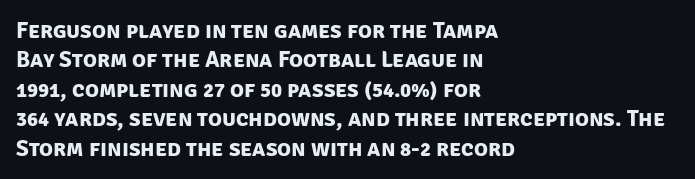
The vertical gap from one line to the next is medium. The characters look thick and weighty, a clear bold. Underlining? Definitely not there. This rendering uses left alignment, leaving the right contour irregular.
